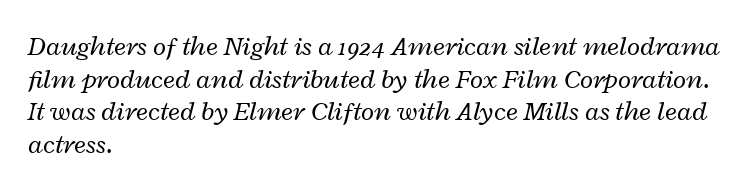
{"italic": "yes", "lean": "right", "slant_degrees": 12, "bold": "no", "underline": "no", "align": "left", "line_spacing_ratio": 1.21, "letter_spacing": "normal", "letter_spacing_em": 0.0, "glyph_px": 27}
